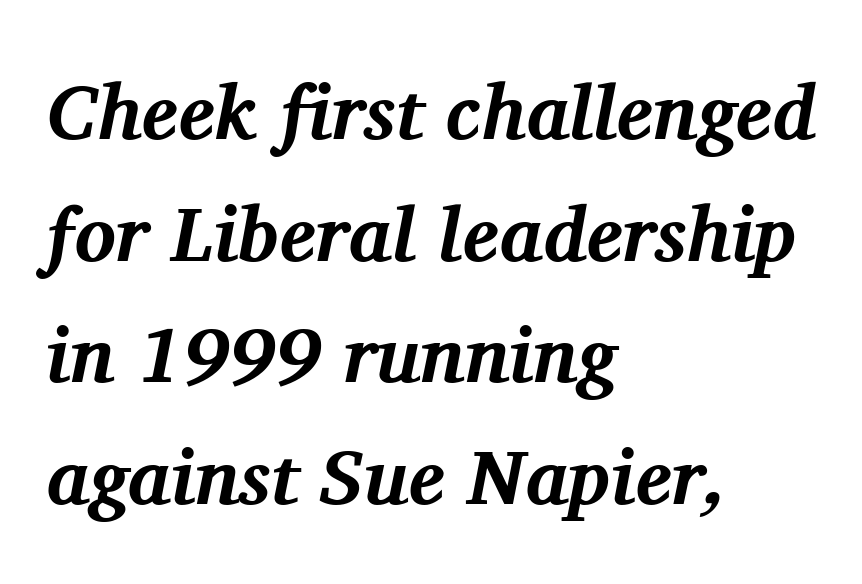
{"serif": "yes", "italic": "yes", "lean": "right", "slant_degrees": 11, "bold": "yes", "weight": "bold", "width": "normal", "stroke_contrast": "medium", "x_height": "medium", "monospaced": "no", "underline": "no", "align": "left", "line_spacing": "normal", "line_spacing_ratio": 1.58, "letter_spacing": "normal", "letter_spacing_em": 0.0, "glyph_px": 77}
